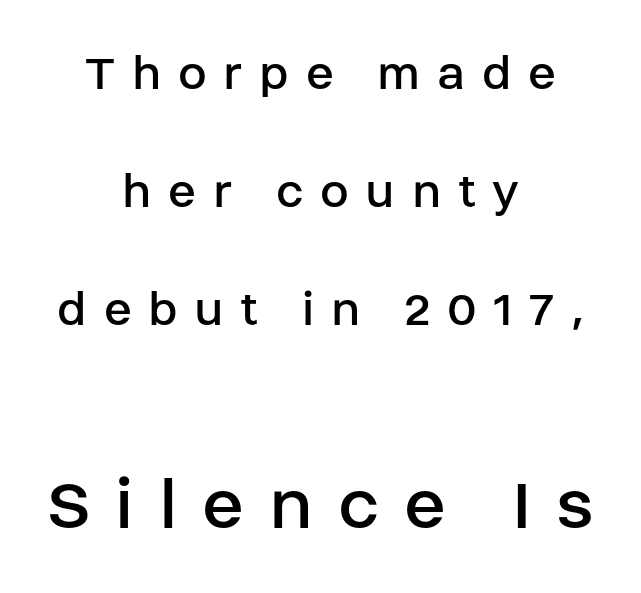
Note: smaller setting up top, larger setting below. Leading is clearly above the norm, producing a sparse column. Glance below the letters and you will spot only blank space. A typesetter would call this heavily tracked-out type.
